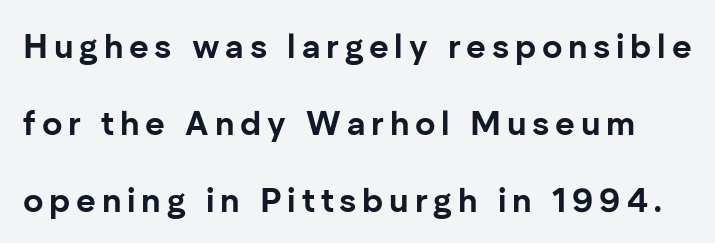
The image shows 34 px bold sans-serif type, upright; set loose line spacing (2.27x), not underlined; low stroke contrast and a medium x-height.
